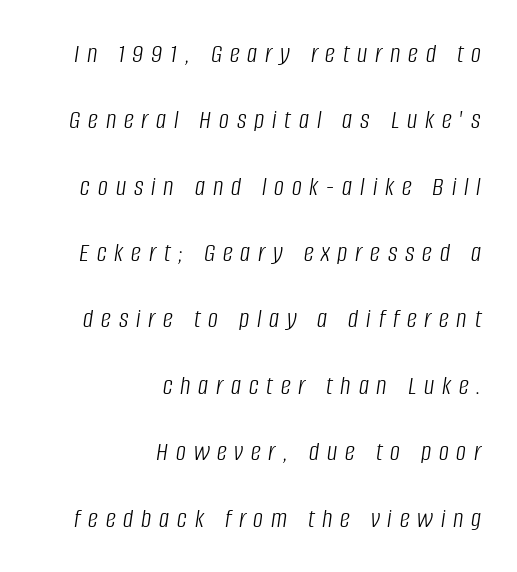
Q: Is the text bold? A: No.
Q: Is the text italic (slanted)? A: Yes, it leans right by about 8 degrees.
Q: Is the text underlined? A: No.
Q: How is the paragraph aligned? A: Right-aligned.
Q: Is the spacing between letters normal or unusually wide? A: Unusually wide.
Q: Is the spacing between lines tight, normal or loose? A: Loose.
Q: Width (condensed, normal, or wide)? A: Condensed.
Q: Stroke contrast? A: Low.
Q: x-height? A: Large.
Q: Monospaced? A: No.
